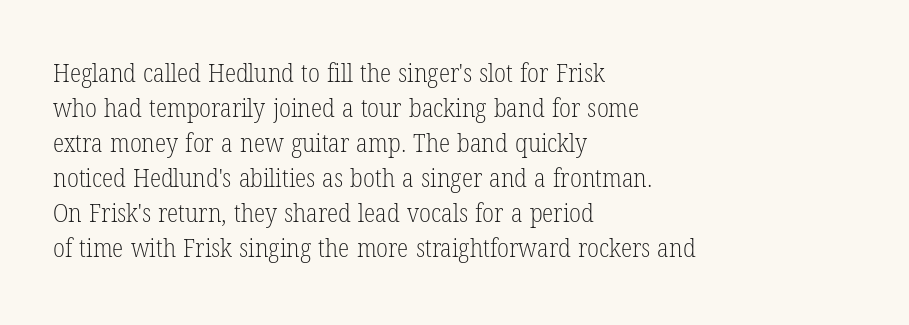
The image shows 26 px text type, upright; set left-aligned, normal line spacing (1.35x), normal letter spacing, not underlined.
